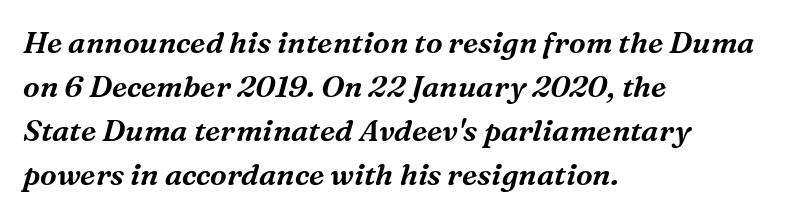
{"serif": "yes", "italic": "yes", "lean": "right", "slant_degrees": 16, "width": "normal", "stroke_contrast": "medium", "x_height": "medium", "monospaced": "no", "underline": "no", "align": "left", "line_spacing": "normal", "line_spacing_ratio": 1.47, "letter_spacing": "normal", "letter_spacing_em": 0.0, "glyph_px": 30}
